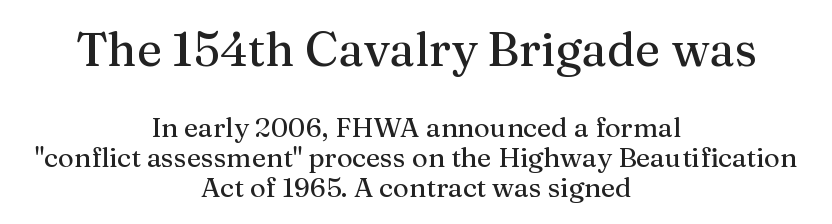
The rendering uses natural spacing where letterforms have individual widths. The passage shown is not underscored anywhere. Old-style or modern, the face here clearly has serifs. The composition opens big and finishes small. A typesetter would call this zero additional tracking. Caption: multi-line text, centered on the measure.
